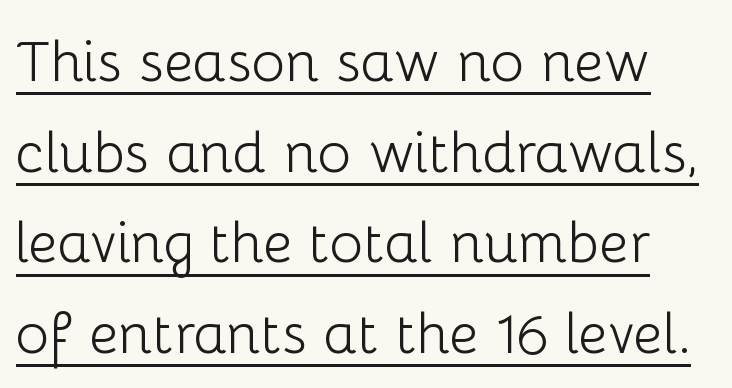
Is there much room between lines? A standard amount, neither cramped nor airy. The line texture is even and compact thanks to regular tracking. The face used here is proportionally spaced, like ordinary book or web type. Decoration check: the copy is underlined. Look at the bottom of the vertical strokes: they stop flat, with no serifs. Think standard paragraph weight, or any step lighter than that.
